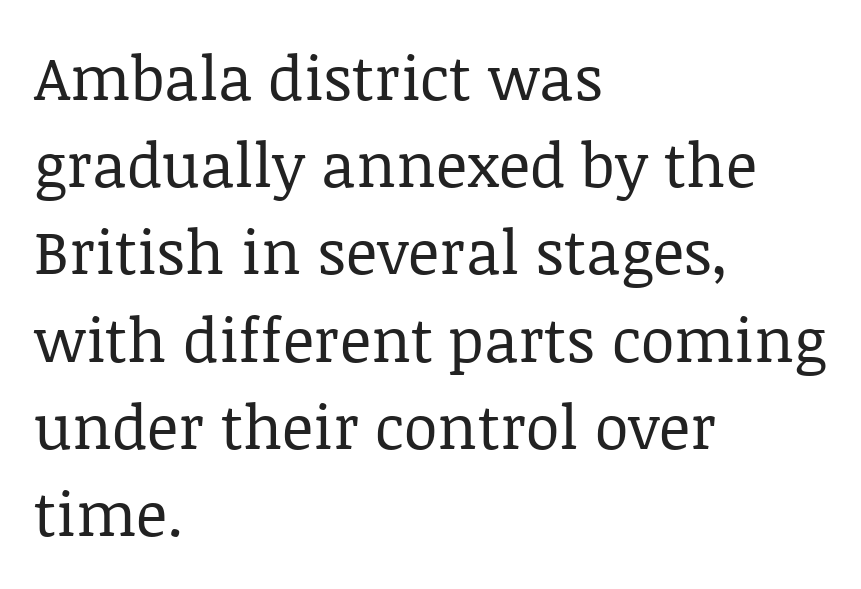
The image shows 61 px regular-weight serif type, upright; set left-aligned, normal line spacing (1.43x), normal letter spacing, not underlined; low stroke contrast and a large x-height.
